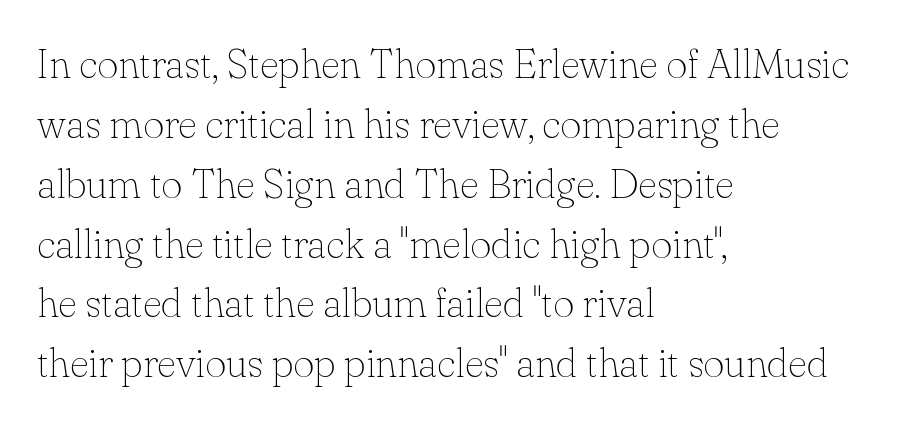
{"serif": "yes", "italic": "no", "bold": "no", "weight": "thin", "width": "normal", "stroke_contrast": "low", "x_height": "small", "monospaced": "no", "underline": "no", "align": "left", "line_spacing": "normal", "line_spacing_ratio": 1.46, "letter_spacing": "normal", "letter_spacing_em": 0.0, "glyph_px": 41}
